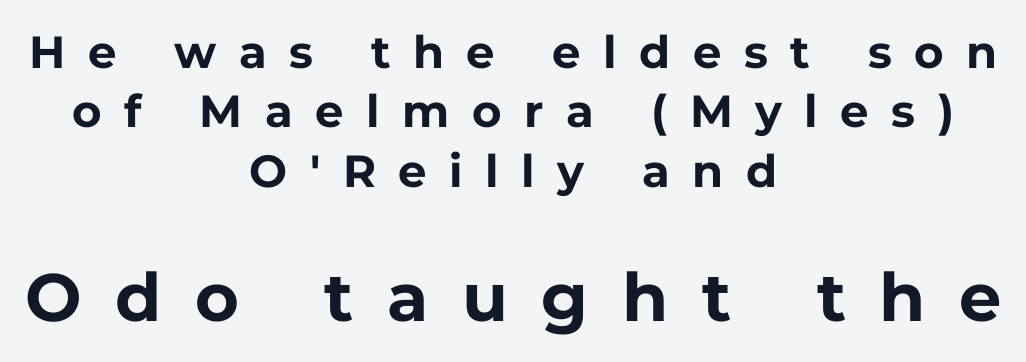
The letters in the lower block stand taller than those in the block above. Looks like regular typesetting: each glyph gets only the width it needs. You can tell it's not italic because the verticals are truly vertical. Each glyph is drawn with heavy, bold strokes.
